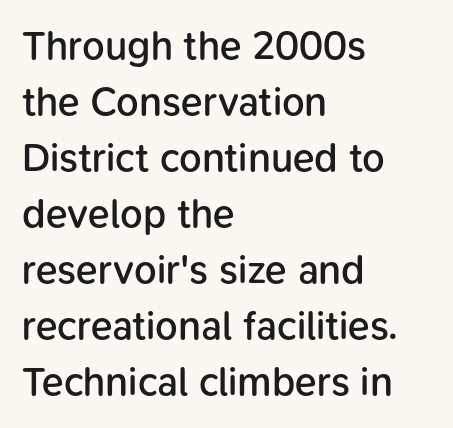
Q: Is the text bold? A: Semi-bold.
Q: Is the text italic (slanted)? A: No, it is upright.
Q: Is the typeface a serif or a sans-serif typeface? A: Sans-serif.
Q: Is the text underlined? A: No.
Q: How is the paragraph aligned? A: Left-aligned.
Q: Is the spacing between letters normal or unusually wide? A: Normal.
Q: Is the spacing between lines tight, normal or loose? A: Normal.
Q: Width (condensed, normal, or wide)? A: Normal.
Q: Stroke contrast? A: Low.
Q: x-height? A: Medium.
Q: Monospaced? A: No.
